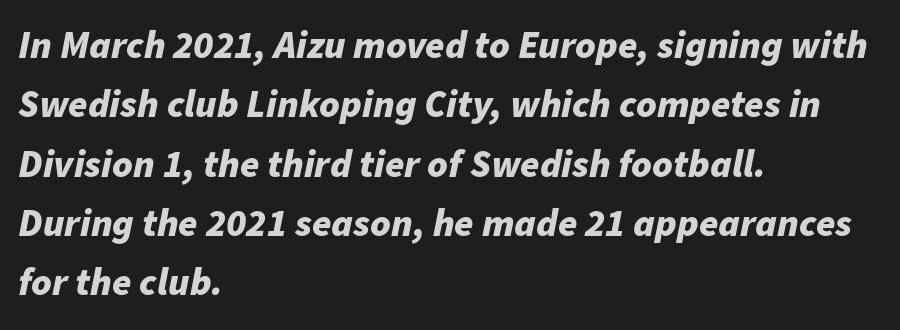
The specimen omits any rule beneath the text block's lines. Spacing verdict: proportional, widths tailored to each character. Caption: bold face, heavy strokes. Horizontal bands of white between lines are of average thickness. The letters sit at their default tracking, neither squeezed nor spread.
